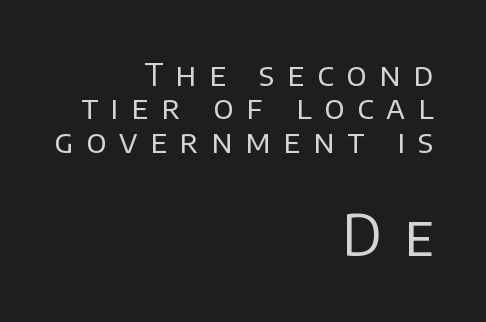
{"serif": "no", "italic": "no", "bold": "no", "weight": "regular", "width": "normal", "stroke_contrast": "low", "x_height": "large", "monospaced": "no", "underline": "no", "align": "right", "line_spacing": "tight", "line_spacing_ratio": 1.04, "letter_spacing": "wide", "letter_spacing_em": 0.4, "larger_block": "second", "size_ratio": 1.75, "glyph_px": 56}
